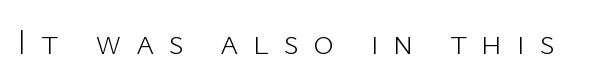
Q: Is the text bold? A: No.
Q: Is the text italic (slanted)? A: No, it is upright.
Q: Is the typeface a serif or a sans-serif typeface? A: Sans-serif.
Q: Is the text underlined? A: No.
Q: Is the spacing between letters normal or unusually wide? A: Unusually wide.
Q: Width (condensed, normal, or wide)? A: Normal.
Q: Stroke contrast? A: Low.
Q: x-height? A: Medium.
Q: Monospaced? A: No.
